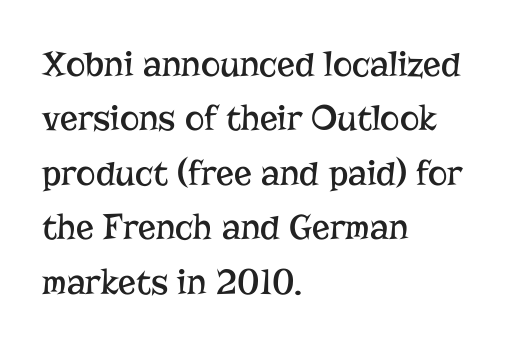
{"serif": "yes", "italic": "no", "bold": "no", "weight": "regular", "width": "normal", "stroke_contrast": "low", "x_height": "medium", "monospaced": "no", "underline": "no", "align": "left", "line_spacing": "normal", "line_spacing_ratio": 1.47, "letter_spacing": "normal", "letter_spacing_em": 0.0, "glyph_px": 37}
